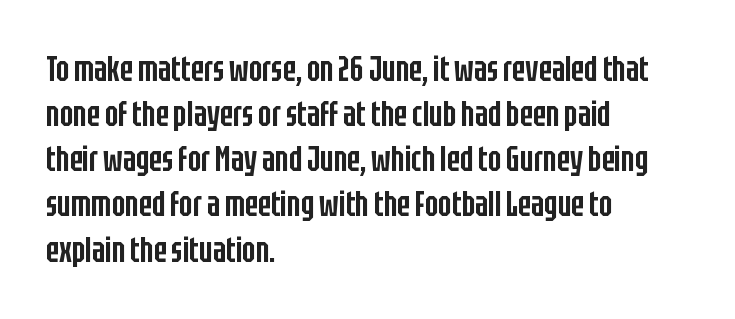
The image shows 35 px semibold, condensed sans-serif type, upright; set left-aligned, normal line spacing (1.29x), normal letter spacing, not underlined; low stroke contrast and a large x-height.
